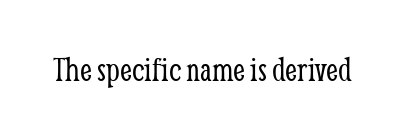
Q: Is the text bold? A: No.
Q: Is the text italic (slanted)? A: No, it is upright.
Q: Is the typeface a serif or a sans-serif typeface? A: Serif.
Q: Is the text underlined? A: No.
Q: Is the spacing between letters normal or unusually wide? A: Normal.
Q: Width (condensed, normal, or wide)? A: Condensed.
Q: Stroke contrast? A: Low.
Q: x-height? A: Medium.
Q: Monospaced? A: No.
